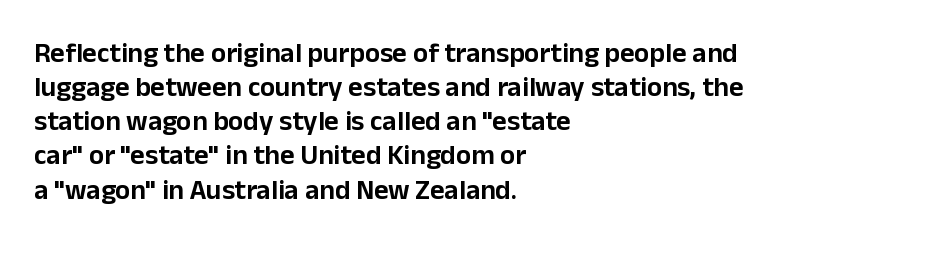
Leftover space on each line is placed entirely after the last word. Default kerning and tracking; the words read as compact shapes. A bare baseline throughout the passage. Looks like regular typesetting: each glyph gets only the width it needs. Stroke terminals: plain, sans-serif.
